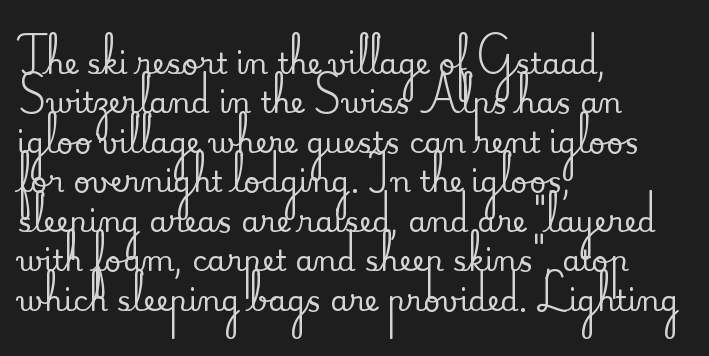
The image shows 29 px serif type, upright; set left-aligned, normal line spacing (1.36x), normal letter spacing, not underlined; medium stroke contrast and a small x-height.
